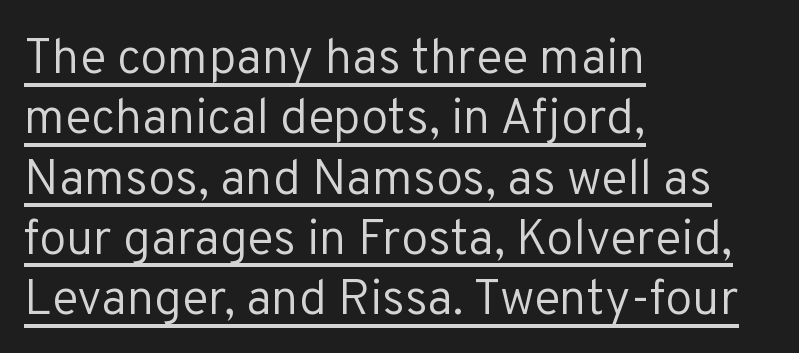
{"serif": "no", "italic": "no", "bold": "no", "weight": "regular", "width": "normal", "stroke_contrast": "low", "x_height": "medium", "monospaced": "no", "underline": "yes", "align": "left", "line_spacing_ratio": 1.23, "letter_spacing": "normal", "letter_spacing_em": 0.0, "glyph_px": 49}
